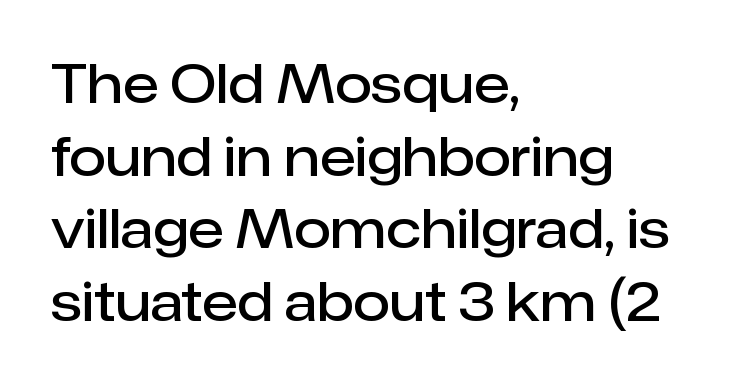
The image shows 53 px semibold sans-serif type, upright; set left-aligned, normal line spacing (1.37x), normal letter spacing, not underlined; low stroke contrast and a medium x-height.
